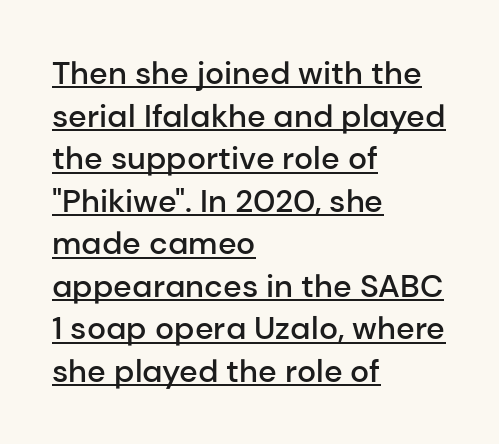
The image shows 32 px semibold sans-serif type, upright; set left-aligned, normal line spacing (1.33x), normal letter spacing, underlined; low stroke contrast and a medium x-height.
